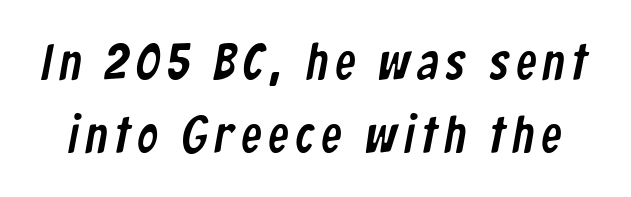
Q: Is the typeface a serif or a sans-serif typeface? A: Sans-serif.
Q: Is the text underlined? A: No.
Q: Is the spacing between lines tight, normal or loose? A: Normal.
Q: Width (condensed, normal, or wide)? A: Condensed.
Q: Stroke contrast? A: Low.
Q: x-height? A: Medium.
Q: Monospaced? A: No.
